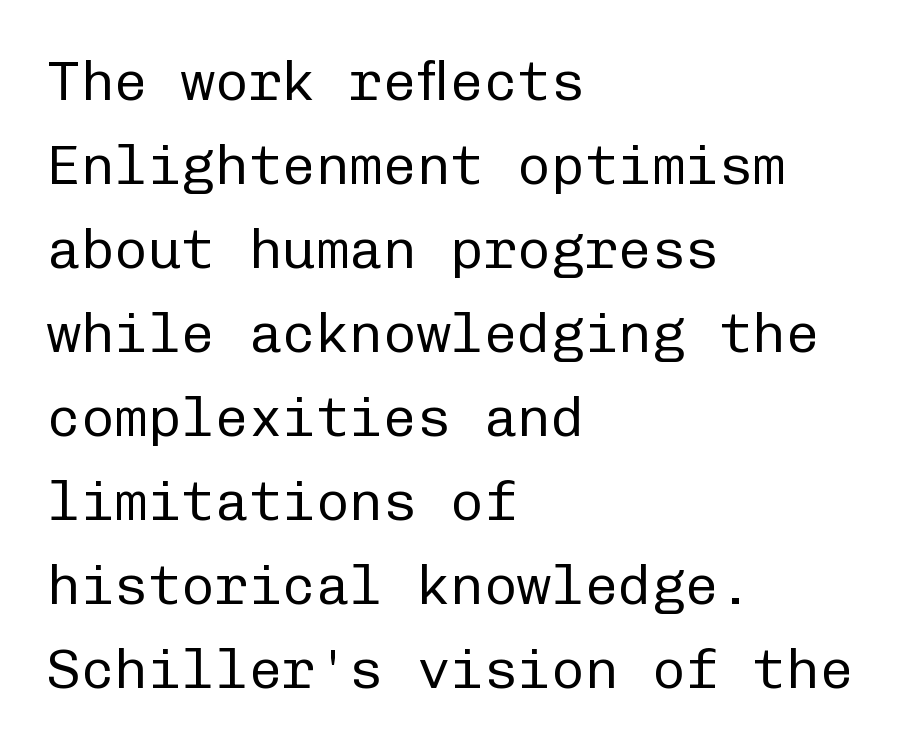
The image shows 56 px regular-weight sans-serif type, upright, monospaced; set left-aligned, normal line spacing (1.5x), normal letter spacing, not underlined; low stroke contrast and a medium x-height.
